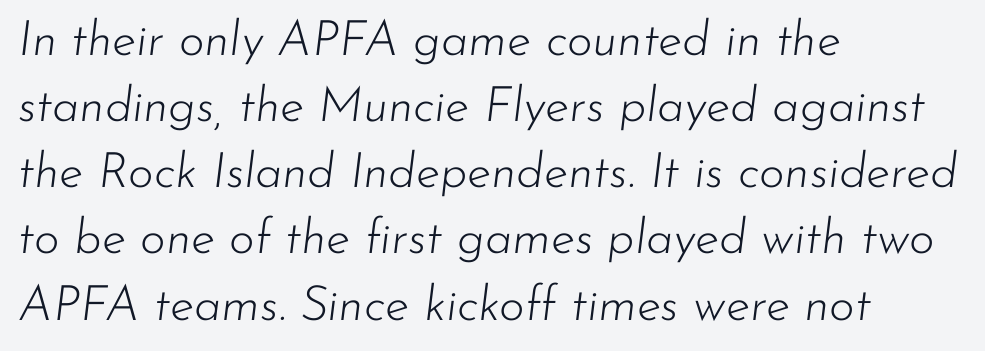
Q: Is the text bold? A: No.
Q: Is the text italic (slanted)? A: Yes, it leans right by about 7 degrees.
Q: Is the text underlined? A: No.
Q: How is the paragraph aligned? A: Left-aligned.
Q: Is the spacing between letters normal or unusually wide? A: Normal.
Q: Is the spacing between lines tight, normal or loose? A: Normal.
Q: Width (condensed, normal, or wide)? A: Normal.
Q: Stroke contrast? A: Low.
Q: x-height? A: Small.
Q: Monospaced? A: No.
